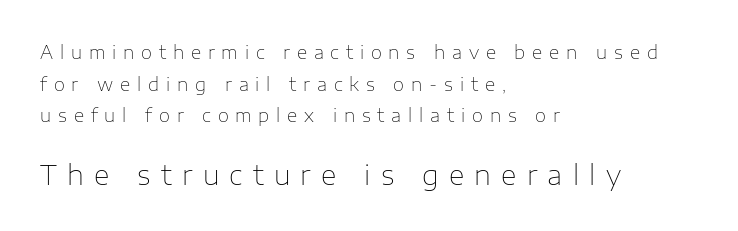
The image shows 27 px text type, upright; set left-aligned, line spacing 1.76x, unusually wide letter spacing (+0.38 em), not underlined; the second (bottom) block is 1.5x larger.
